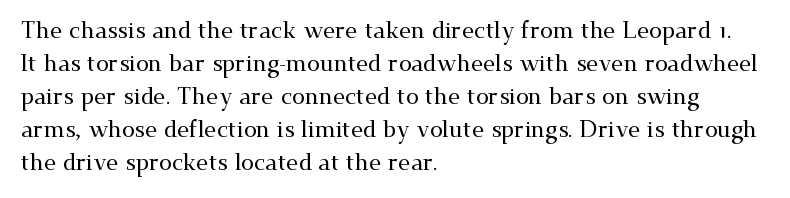
Plain, unruled lines of type. Letter spacing: default. Quick note: interline space is typical. Does the lettering tilt? It doesn't — this is upright. One-word summary of the alignment: left.
